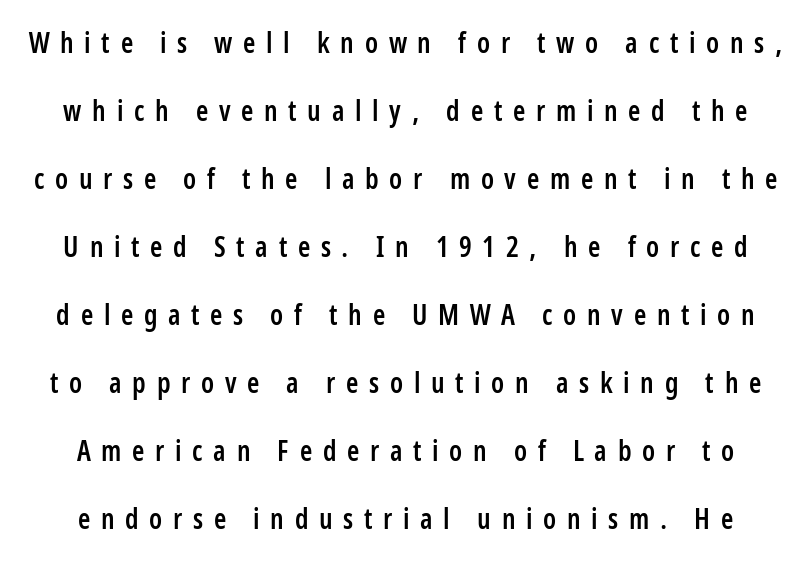
The image shows 28 px semibold, condensed sans-serif type, upright; set loose line spacing (2.43x), unusually wide letter spacing (+0.38 em), not underlined; low stroke contrast and a medium x-height.
